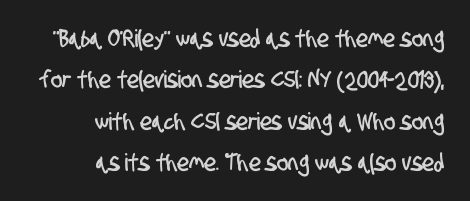
Q: Is the text underlined? A: No.
Q: How is the paragraph aligned? A: Right-aligned.
Q: Is the spacing between letters normal or unusually wide? A: Normal.
